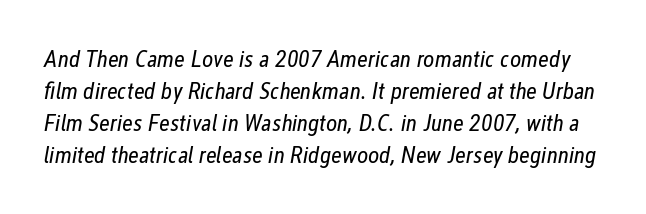
Ink coverage per letter is moderate at most. Check under the words: just untouched page. Successive baselines arrive at the customary interval. Nothing unusual about the tracking: characters are spaced as the font intends. The letters are slanted; this is an italic face.
